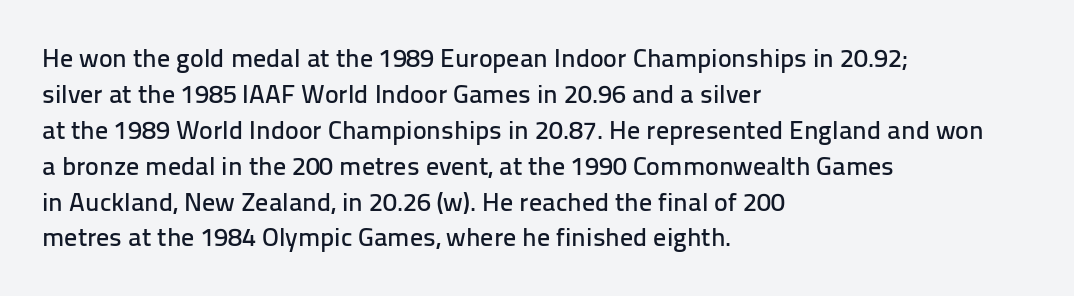
The image shows 26 px text type, upright; set left-aligned, normal line spacing (1.38x), normal letter spacing, not underlined.
